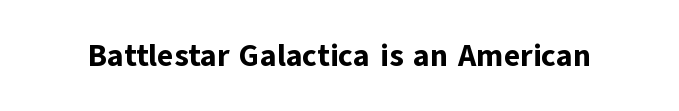
The image shows 31 px bold sans-serif type, upright; set normal letter spacing, not underlined; low stroke contrast and a medium x-height.
